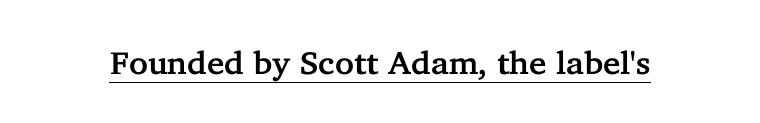
Q: Is the text italic (slanted)? A: No, it is upright.
Q: Is the typeface a serif or a sans-serif typeface? A: Serif.
Q: Is the text underlined? A: Yes.
Q: Is the spacing between letters normal or unusually wide? A: Normal.
Q: Width (condensed, normal, or wide)? A: Normal.
Q: Stroke contrast? A: Low.
Q: x-height? A: Medium.
Q: Monospaced? A: No.
